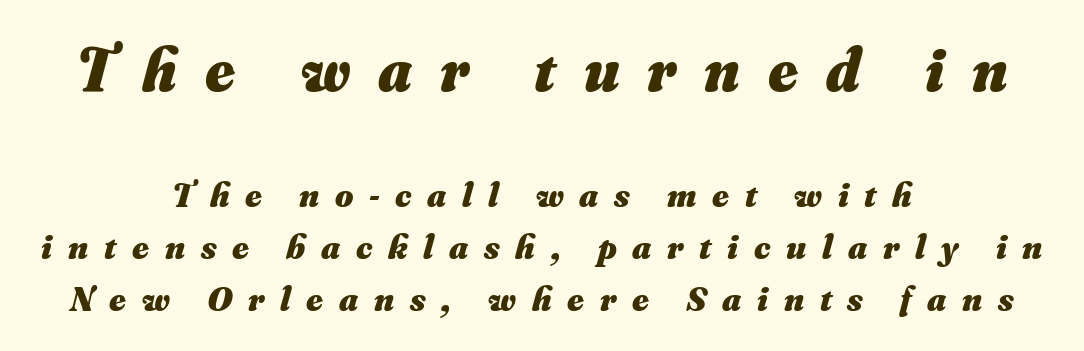
There is plenty of visible air inserted between adjacent glyphs. The space beneath each line is pristine and unruled. Successive baselines arrive at the customary interval. Think of a printed novel: that variable character pitch is what you see here.
